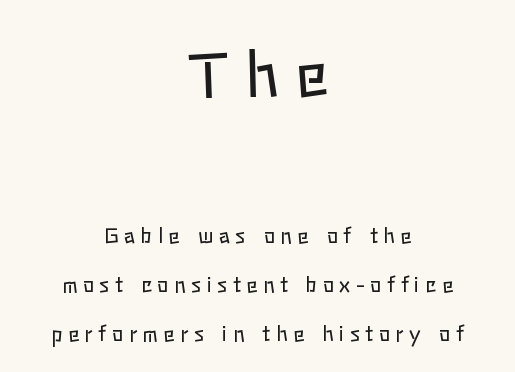
Q: Is the text bold? A: No.
Q: Is the text italic (slanted)? A: No, it is upright.
Q: Is the text underlined? A: No.
Q: How is the paragraph aligned? A: Centered.
Q: Is the spacing between letters normal or unusually wide? A: Unusually wide.
Q: Is the spacing between lines tight, normal or loose? A: Loose.
Q: Which block of text is set in a larger size, the first (top) or the second (bottom)? A: The first (top) one.
Q: Width (condensed, normal, or wide)? A: Normal.
Q: Stroke contrast? A: Low.
Q: x-height? A: Medium.
Q: Monospaced? A: No.
